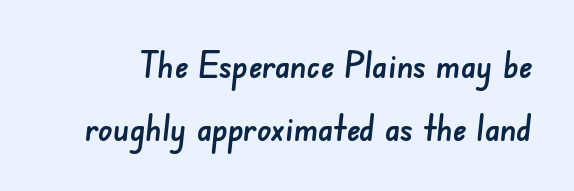
Spacing verdict: proportional, widths tailored to each character. To sum up the face: it is a sans, with no serifs. The gaps between neighbouring characters are ordinary and unremarkable. The glyphs are unaccompanied by any horizontal stroke below them.
